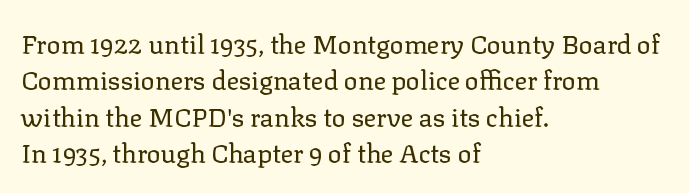
Q: Is the text bold? A: No.
Q: Is the text italic (slanted)? A: No, it is upright.
Q: Is the text underlined? A: No.
Q: How is the paragraph aligned? A: Left-aligned.
Q: Is the spacing between letters normal or unusually wide? A: Normal.
Q: Is the spacing between lines tight, normal or loose? A: Normal.
